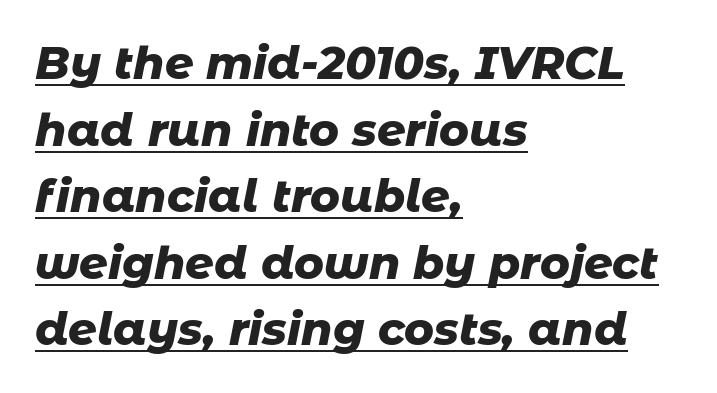
Q: Is the text bold? A: Yes.
Q: Is the text italic (slanted)? A: Yes, it leans right by about 11 degrees.
Q: Is the text underlined? A: Yes.
Q: How is the paragraph aligned? A: Left-aligned.
Q: Is the spacing between letters normal or unusually wide? A: Normal.
Q: Is the spacing between lines tight, normal or loose? A: Normal.
Q: Width (condensed, normal, or wide)? A: Normal.
Q: Stroke contrast? A: Low.
Q: x-height? A: Medium.
Q: Monospaced? A: No.
